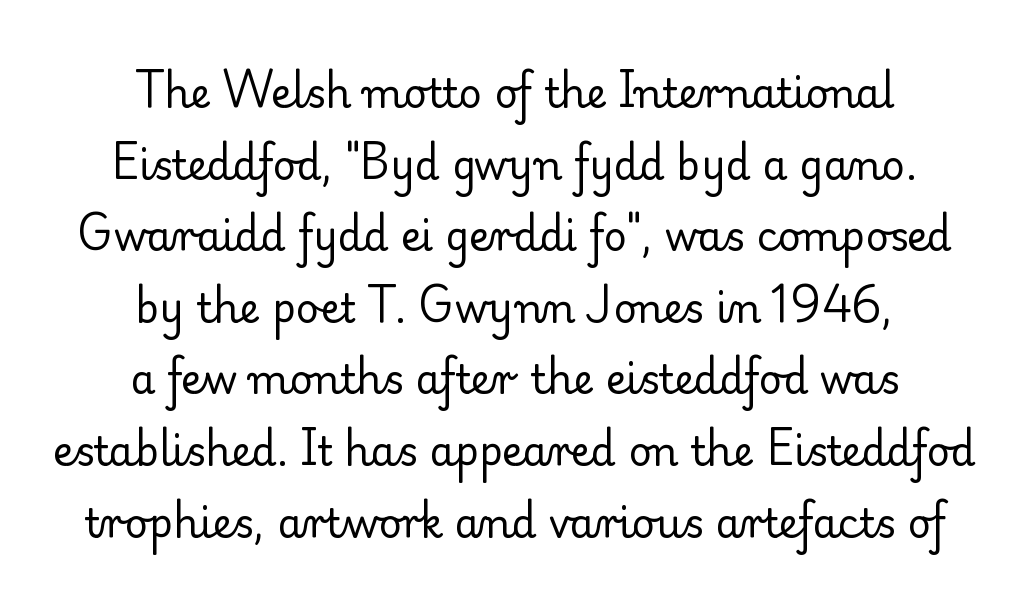
The image shows 40 px regular-weight serif type, upright; set centered, line spacing 1.79x, normal letter spacing, not underlined; low stroke contrast and a small x-height.
